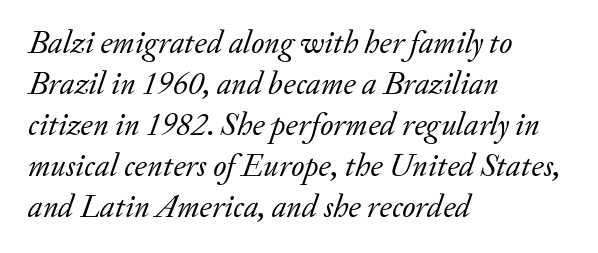
Students, observe: this is what conventionally led text looks like. Characters follow at the spacing the type designer built in. Proportional: the letters do not fall into vertical columns. These glyphs show unthickened strokes, regular width or finer. If you drew a ruler down the left edge, every line would touch it.
